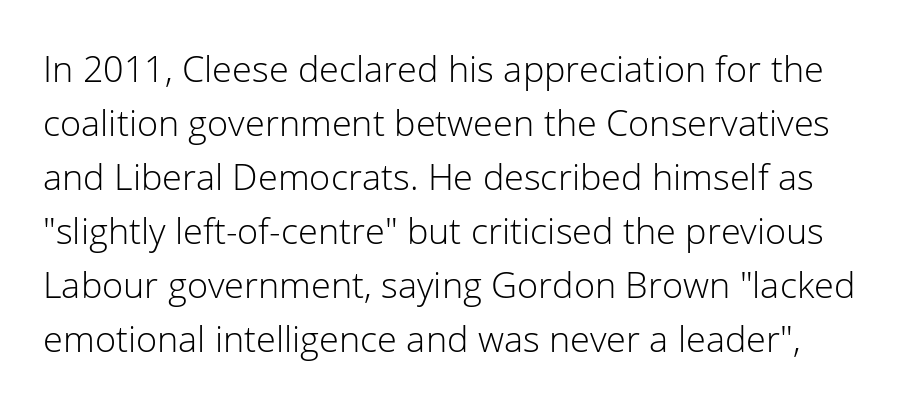
Each letter's strokes conclude bluntly, with no projecting serifs. What's the leading like? Ordinary, nothing unusual. Varying glyph widths throughout — classic text-font behaviour. Ascenders rise straight up at ninety degrees. The strokes carry an ordinary text weight at most. Each word holds together tightly as a unit, with standard inter-letter gaps.
